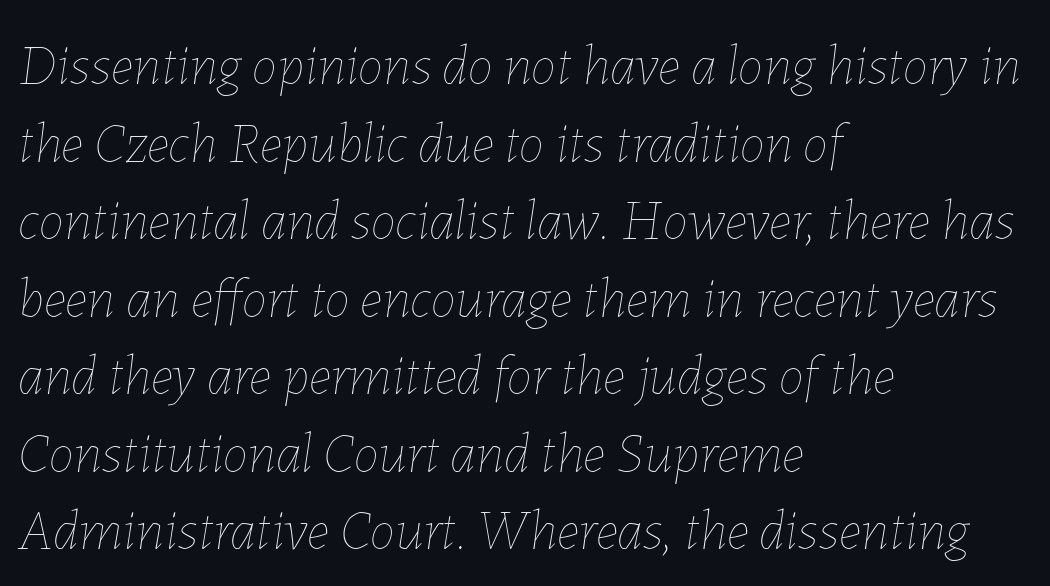
{"italic": "yes", "lean": "right", "slant_degrees": 7, "bold": "no", "weight": "thin", "width": "normal", "stroke_contrast": "low", "x_height": "medium", "monospaced": "no", "underline": "no", "align": "left", "line_spacing": "normal", "line_spacing_ratio": 1.36, "letter_spacing": "normal", "letter_spacing_em": 0.0, "glyph_px": 57}
